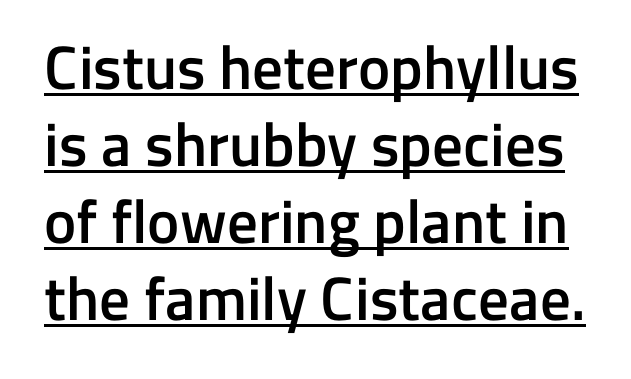
The image shows 61 px semibold sans-serif type, upright; set normal line spacing (1.26x), normal letter spacing, underlined; low stroke contrast and a medium x-height.
